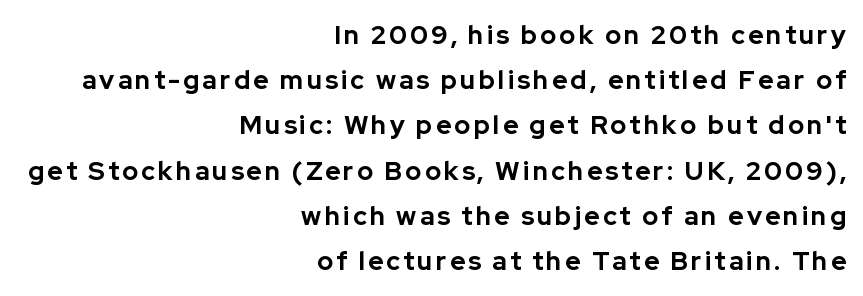
{"italic": "no", "bold": "yes", "underline": "no", "align": "right", "line_spacing_ratio": 1.74, "glyph_px": 26}
